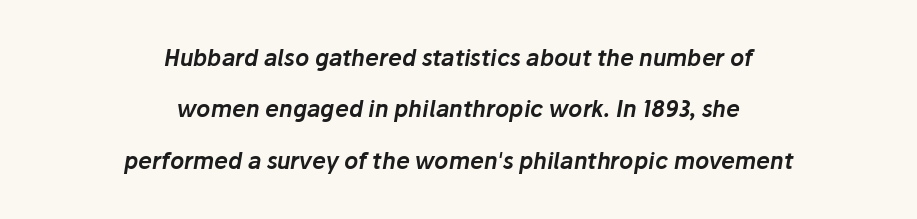
{"italic": "yes", "lean": "right", "slant_degrees": 10, "underline": "no", "align": "center", "line_spacing": "loose", "line_spacing_ratio": 2.34, "letter_spacing": "normal", "letter_spacing_em": 0.0, "glyph_px": 22}
